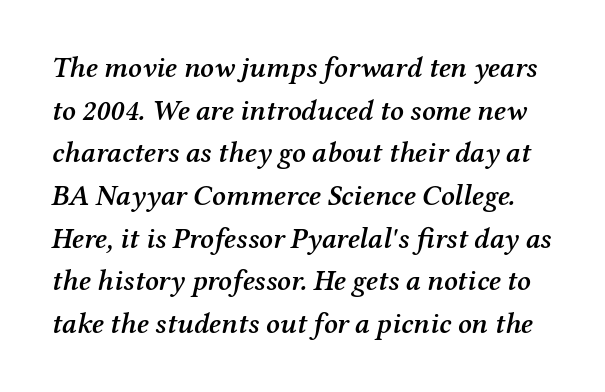
Q: Is the text bold? A: Semi-bold.
Q: Is the text italic (slanted)? A: Yes, it leans right by about 12 degrees.
Q: Is the typeface a serif or a sans-serif typeface? A: Serif.
Q: Is the text underlined? A: No.
Q: Is the spacing between letters normal or unusually wide? A: Normal.
Q: Is the spacing between lines tight, normal or loose? A: Normal.
Q: Width (condensed, normal, or wide)? A: Normal.
Q: Stroke contrast? A: Medium.
Q: x-height? A: Medium.
Q: Monospaced? A: No.
